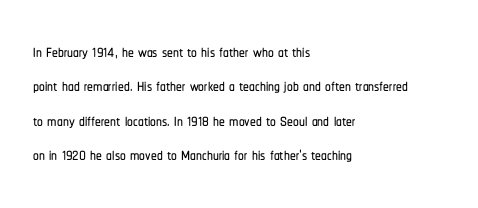
The image shows 23 px text type, upright; set left-aligned, normal line spacing (1.5x), normal letter spacing, not underlined.
